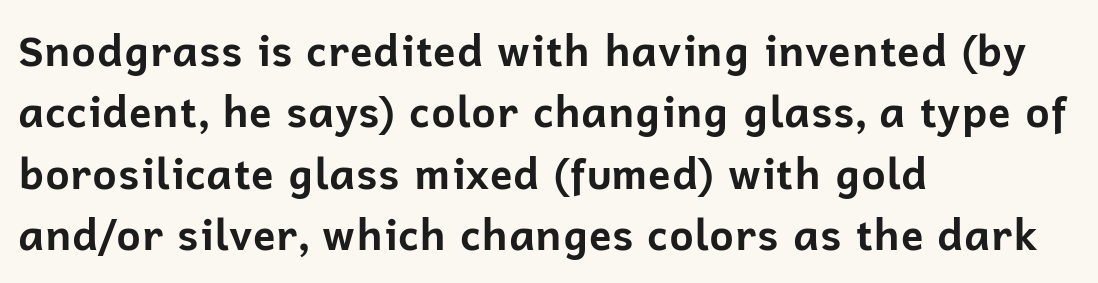
The image shows 42 px bold sans-serif type, upright; set left-aligned, normal line spacing (1.46x), normal letter spacing, not underlined; low stroke contrast and a medium x-height.
